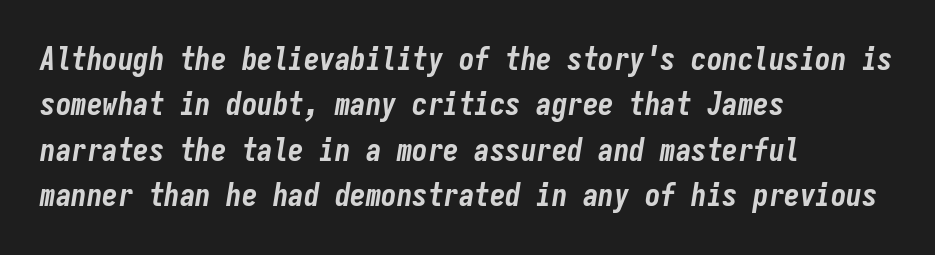
The image shows 31 px bold, condensed type, italic (leaning right), monospaced; set left-aligned, normal line spacing (1.46x), normal letter spacing, not underlined; low stroke contrast and a medium x-height.
